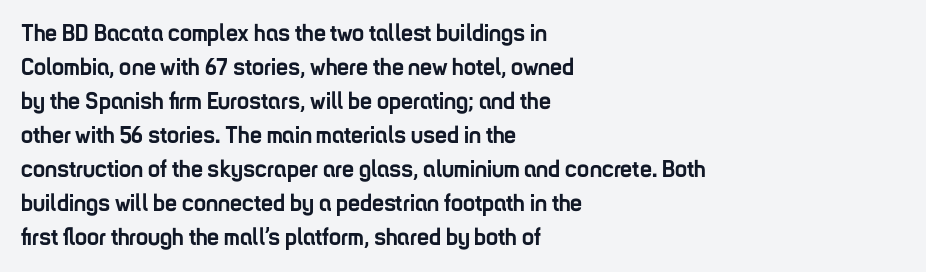
{"italic": "no", "bold": "yes", "underline": "no", "align": "left", "line_spacing": "normal", "line_spacing_ratio": 1.42, "letter_spacing": "normal", "letter_spacing_em": 0.0, "glyph_px": 24}
